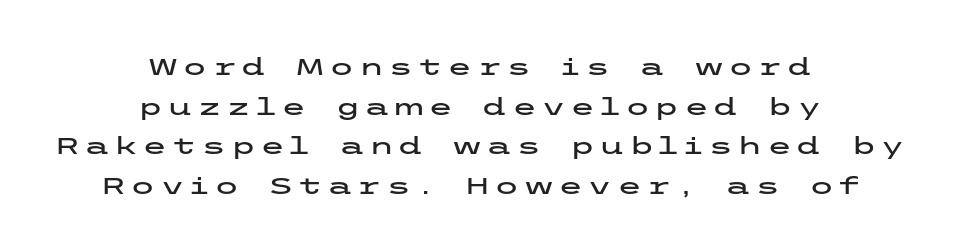
The image shows 23 px text type, upright; set centered, line spacing 1.72x, not underlined.
